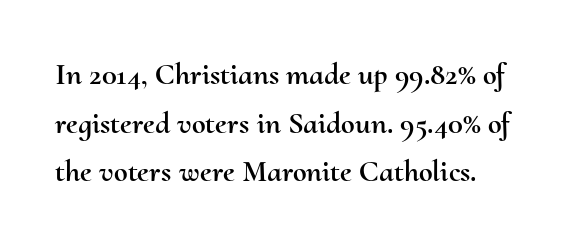
Q: Is the text italic (slanted)? A: No, it is upright.
Q: Is the text underlined? A: No.
Q: Is the spacing between letters normal or unusually wide? A: Normal.
Q: Is the spacing between lines tight, normal or loose? A: Normal.
Q: Width (condensed, normal, or wide)? A: Normal.
Q: Stroke contrast? A: Medium.
Q: x-height? A: Small.
Q: Monospaced? A: No.
